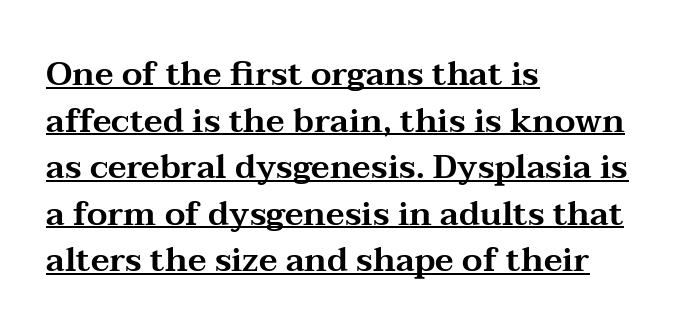
Regarding leading, the lines here are spaced in the standard way. In terms of posture, this sample is upright. Each letter keeps its own natural width here, so spacing adapts to shape. A typographer would call this underscored text.
